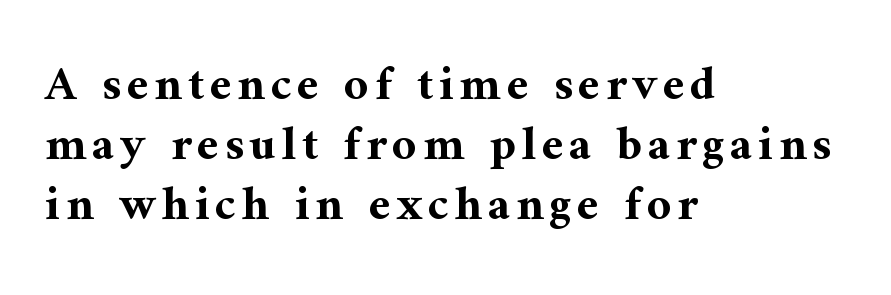
The image shows 48 px bold serif type, upright; set left-aligned, normal line spacing (1.25x), not underlined; medium stroke contrast and a medium x-height.
